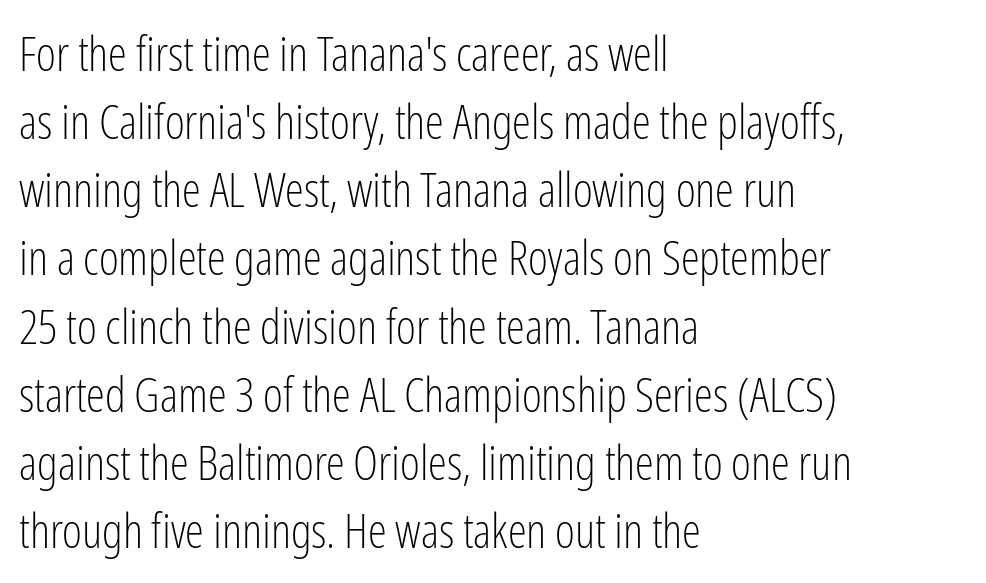
The foot of each line stays bare and open. What stands out about the letter spacing? Nothing — it is the standard amount. What kind of face is this? One without serifs — a sans. The typography opts for an upright posture over an oblique one.
